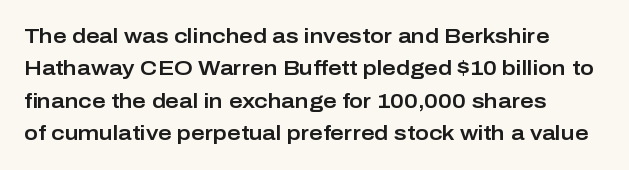
{"italic": "no", "underline": "no", "align": "left", "line_spacing": "normal", "line_spacing_ratio": 1.54, "letter_spacing": "normal", "letter_spacing_em": 0.0, "glyph_px": 21}
